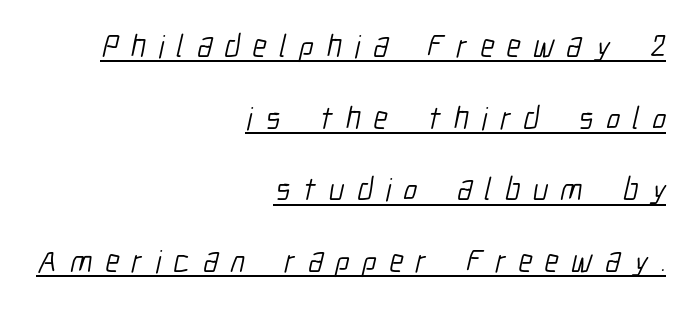
Q: Is the text bold? A: No.
Q: Is the typeface a serif or a sans-serif typeface? A: Sans-serif.
Q: Is the text underlined? A: Yes.
Q: How is the paragraph aligned? A: Right-aligned.
Q: Is the spacing between letters normal or unusually wide? A: Unusually wide.
Q: Is the spacing between lines tight, normal or loose? A: Loose.
Q: Width (condensed, normal, or wide)? A: Condensed.
Q: Stroke contrast? A: Low.
Q: x-height? A: Medium.
Q: Monospaced? A: No.
